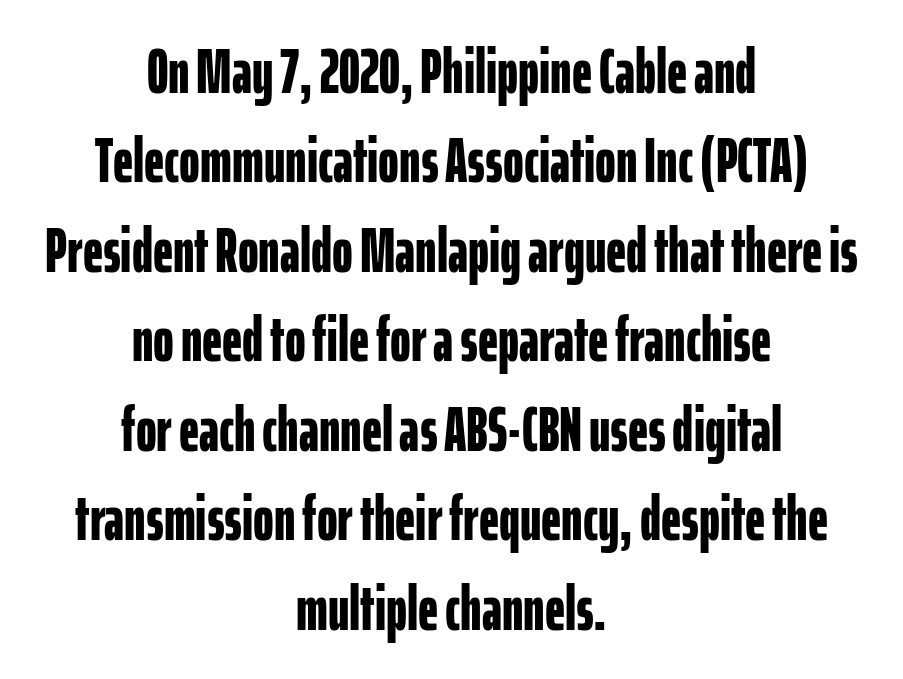
{"serif": "no", "italic": "no", "bold": "yes", "weight": "bold", "width": "condensed", "stroke_contrast": "low", "x_height": "medium", "monospaced": "no", "underline": "no", "align": "center", "line_spacing": "normal", "line_spacing_ratio": 1.42, "letter_spacing": "normal", "letter_spacing_em": 0.0, "glyph_px": 63}
